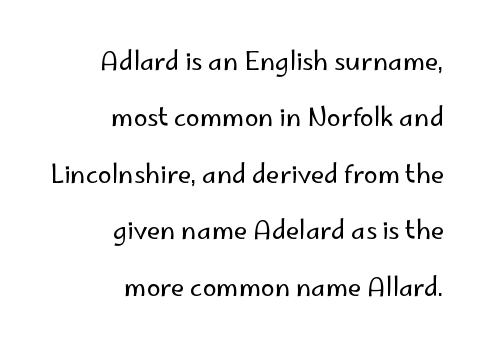
Q: Is the text bold? A: No.
Q: Is the text italic (slanted)? A: No, it is upright.
Q: Is the text underlined? A: No.
Q: How is the paragraph aligned? A: Right-aligned.
Q: Is the spacing between letters normal or unusually wide? A: Normal.
Q: Is the spacing between lines tight, normal or loose? A: Loose.
